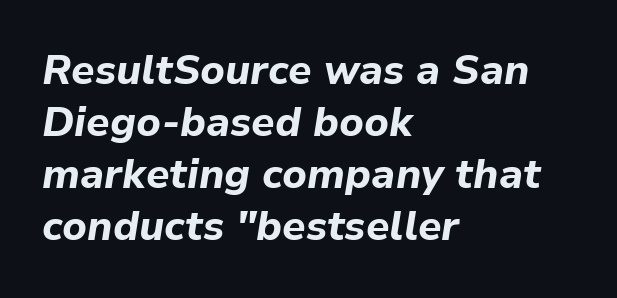
The image shows 41 px bold type, italic (leaning right); set left-aligned, normal line spacing (1.27x), normal letter spacing, not underlined; low stroke contrast and a medium x-height.
